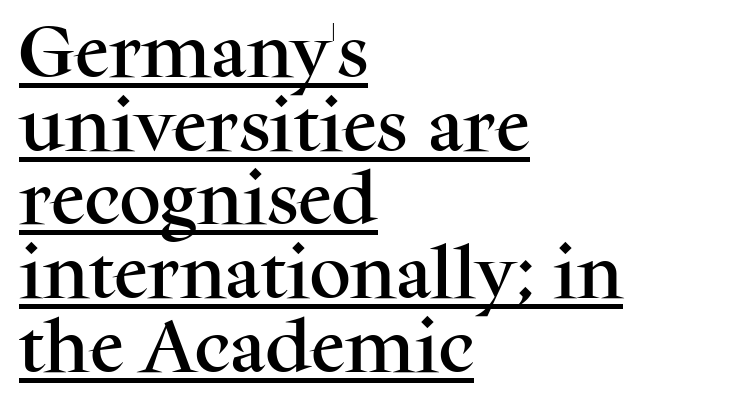
The image shows 58 px serif type, upright; set left-aligned, normal line spacing (1.27x), normal letter spacing, underlined; medium stroke contrast and a medium x-height.
